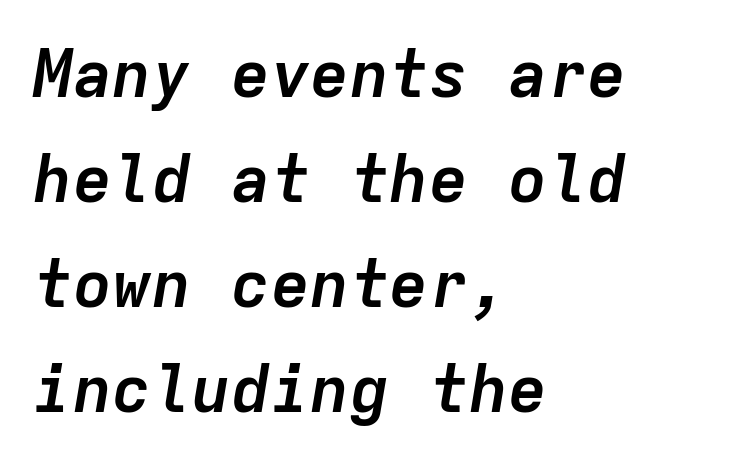
The image shows 66 px semibold type, italic (leaning right), monospaced; set left-aligned, normal line spacing (1.59x), normal letter spacing, not underlined; low stroke contrast and a medium x-height.
